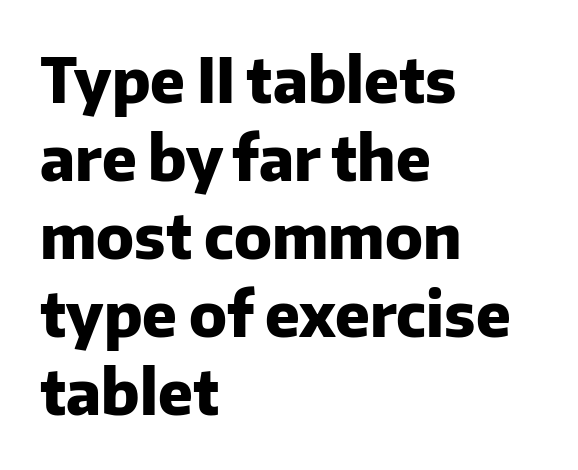
The image shows 61 px heavy sans-serif type, upright; set left-aligned, normal line spacing (1.28x), normal letter spacing, not underlined; low stroke contrast and a medium x-height.
